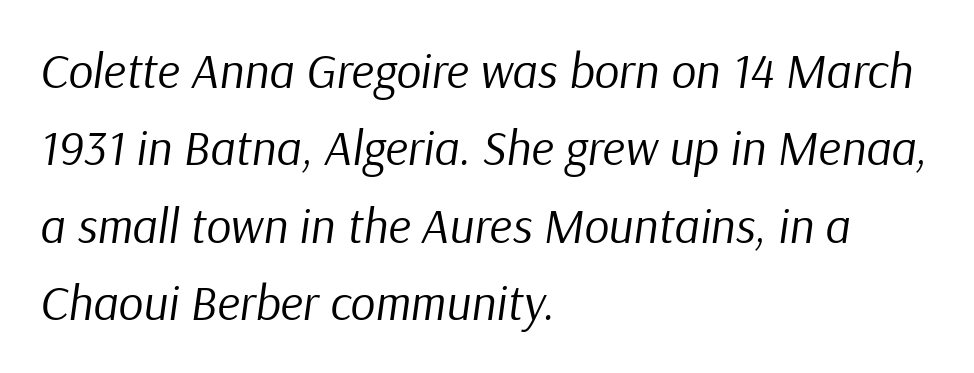
The image shows 49 px regular-weight type, italic (leaning right); set left-aligned, normal line spacing (1.58x), normal letter spacing, not underlined; low stroke contrast and a medium x-height.
